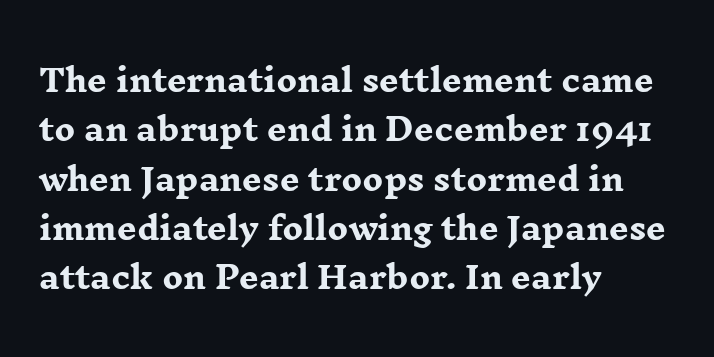
The image shows 31 px heavy, wide serif type, upright; set left-aligned, normal line spacing (1.59x), normal letter spacing, not underlined; low stroke contrast and a medium x-height.
